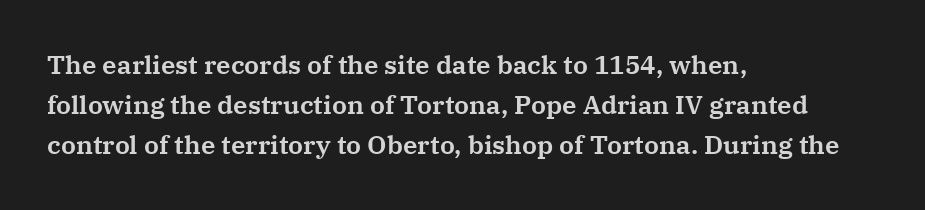
{"italic": "no", "underline": "no", "align": "left", "line_spacing": "normal", "line_spacing_ratio": 1.54, "letter_spacing": "normal", "letter_spacing_em": 0.0, "glyph_px": 26}
